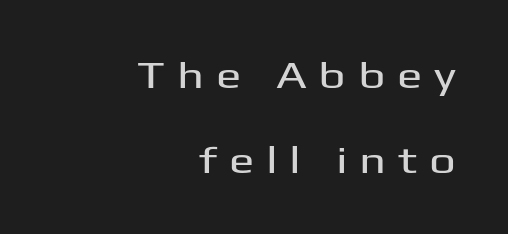
{"serif": "no", "italic": "no", "width": "wide", "stroke_contrast": "medium", "x_height": "medium", "monospaced": "no", "underline": "no", "align": "right", "line_spacing": "loose", "line_spacing_ratio": 2.23, "letter_spacing": "wide", "letter_spacing_em": 0.31, "glyph_px": 38}
